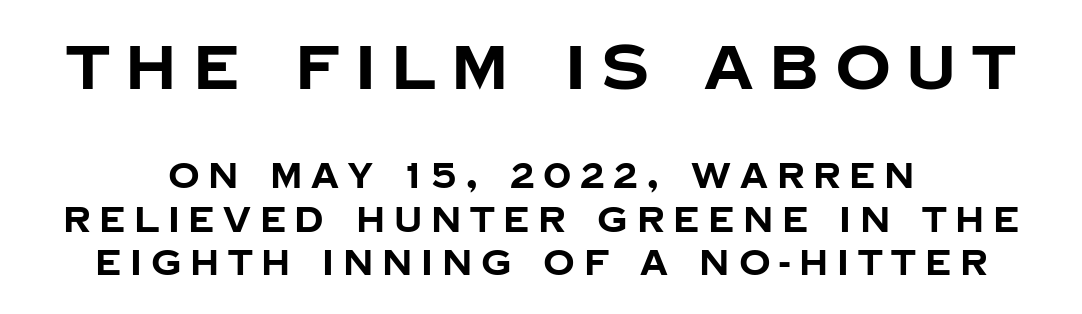
The string is rendered with underlining switched off. Between these two stacked blocks, the higher one wins on size. The face used here is proportionally spaced, like ordinary book or web type. The face used here is rendered with a markedly widened letterfit.
